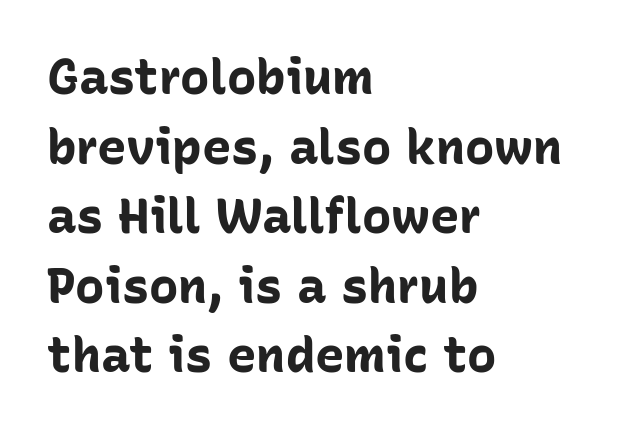
The image shows 49 px bold sans-serif type, upright; set left-aligned, normal line spacing (1.42x), normal letter spacing, not underlined; low stroke contrast and a medium x-height.
